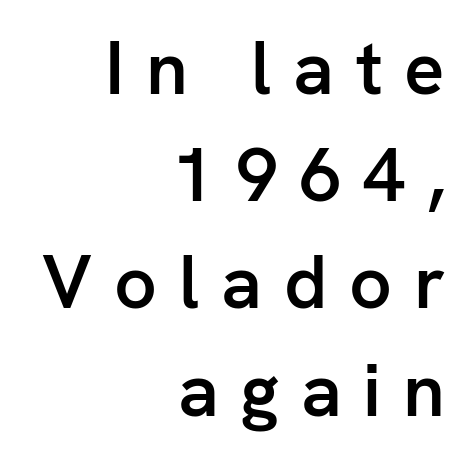
Is the block centered? No — it sits flush against the right margin. The string is rendered with underlining switched off. When letters stand straight like this, we call the style roman or upright. Think of a printed novel: that variable character pitch is what you see here. This block has exactly the height ordinary leading produces. Nope, no serifs anywhere on these letters.
